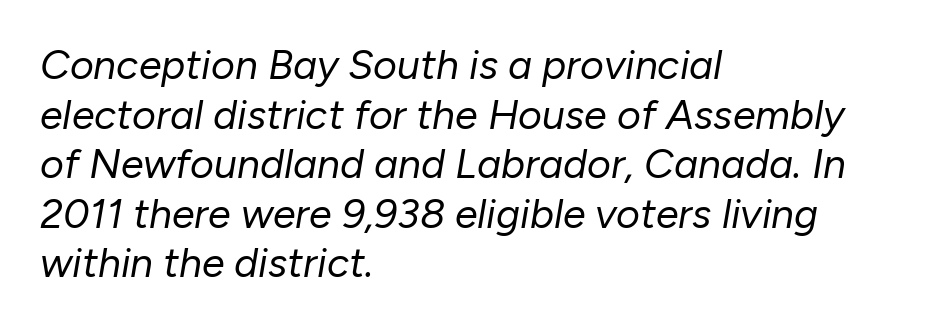
Q: Is the text bold? A: No.
Q: Is the text italic (slanted)? A: Yes, it leans right by about 10 degrees.
Q: Is the text underlined? A: No.
Q: How is the paragraph aligned? A: Left-aligned.
Q: Is the spacing between letters normal or unusually wide? A: Normal.
Q: Width (condensed, normal, or wide)? A: Normal.
Q: Stroke contrast? A: Low.
Q: x-height? A: Medium.
Q: Monospaced? A: No.
